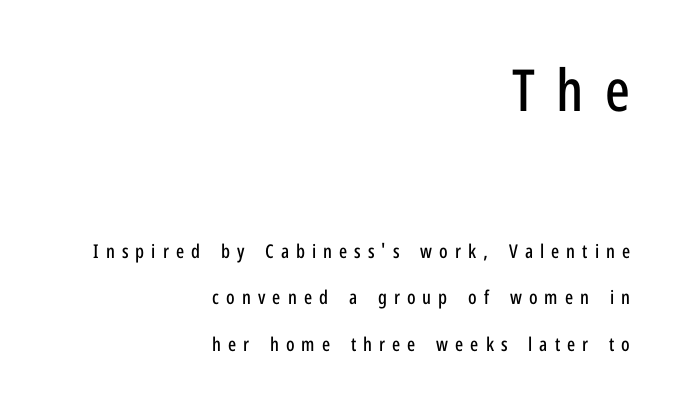
{"serif": "no", "italic": "no", "width": "condensed", "stroke_contrast": "low", "x_height": "medium", "monospaced": "no", "underline": "no", "align": "right", "line_spacing": "loose", "line_spacing_ratio": 2.44, "letter_spacing": "wide", "letter_spacing_em": 0.37, "larger_block": "first", "size_ratio": 3.05, "glyph_px": 58}
